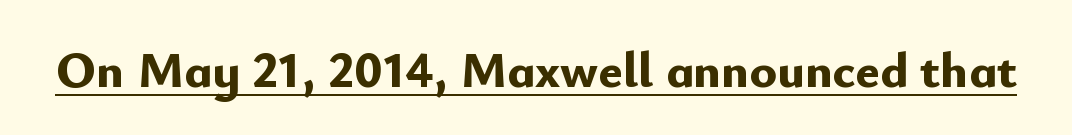
Q: Is the text bold? A: Yes.
Q: Is the text italic (slanted)? A: No, it is upright.
Q: Is the typeface a serif or a sans-serif typeface? A: Sans-serif.
Q: Is the text underlined? A: Yes.
Q: Is the spacing between letters normal or unusually wide? A: Normal.
Q: Width (condensed, normal, or wide)? A: Normal.
Q: Stroke contrast? A: Low.
Q: x-height? A: Small.
Q: Monospaced? A: No.
